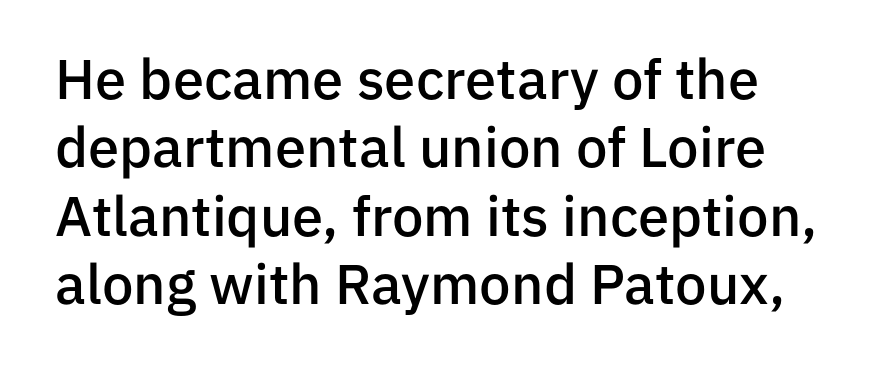
Teacher's note: observe the even left margin — that is flush-left alignment. The passage shown is typeset with a sans-serif family. Look at the stroke-to-counter ratio: somewhat heavy, a semibold. Here the glyphs are tracked normally, forming tight word shapes.
